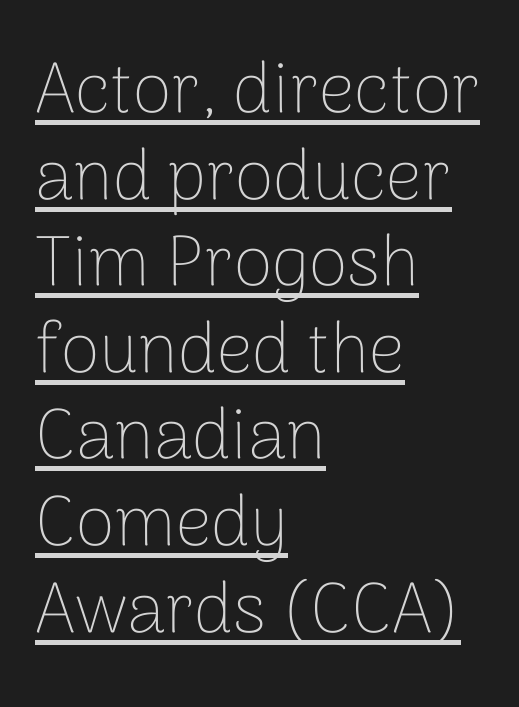
Is the stroke heavy? The answer is a plain regular-or-lighter. The lettering stays uniformly vertical, giving the passage a roman look. Does extra space separate the letters? No, they use regular spacing. The words here are underlined.
